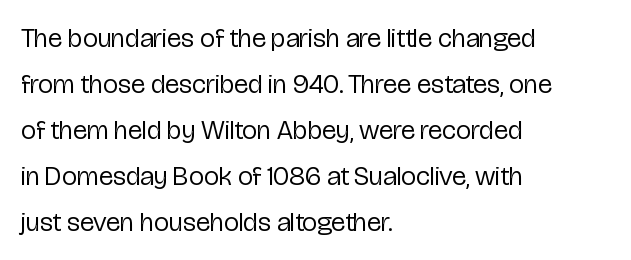
The image shows 27 px text type, upright; set left-aligned, normal line spacing (1.7x), normal letter spacing, not underlined.
